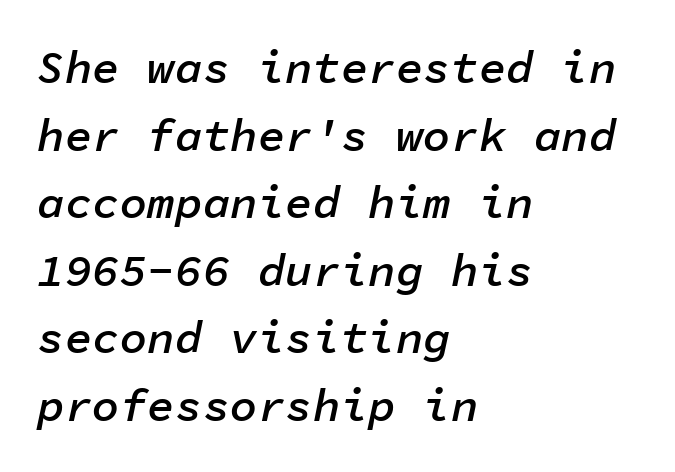
Q: Is the text bold? A: Semi-bold.
Q: Is the text italic (slanted)? A: Yes, it leans right by about 11 degrees.
Q: Is the text underlined? A: No.
Q: How is the paragraph aligned? A: Left-aligned.
Q: Is the spacing between letters normal or unusually wide? A: Normal.
Q: Is the spacing between lines tight, normal or loose? A: Normal.
Q: Width (condensed, normal, or wide)? A: Normal.
Q: Stroke contrast? A: Low.
Q: x-height? A: Medium.
Q: Monospaced? A: Yes.
